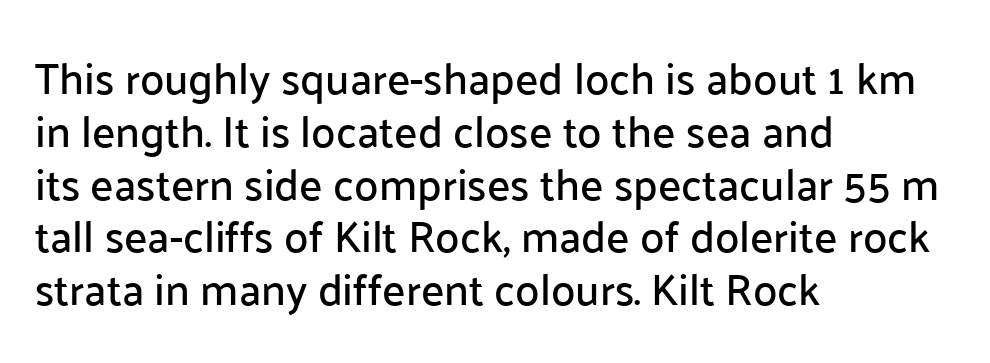
{"serif": "no", "italic": "no", "width": "normal", "stroke_contrast": "low", "x_height": "medium", "monospaced": "no", "underline": "no", "align": "left", "line_spacing_ratio": 1.2, "letter_spacing": "normal", "letter_spacing_em": 0.0, "glyph_px": 44}
